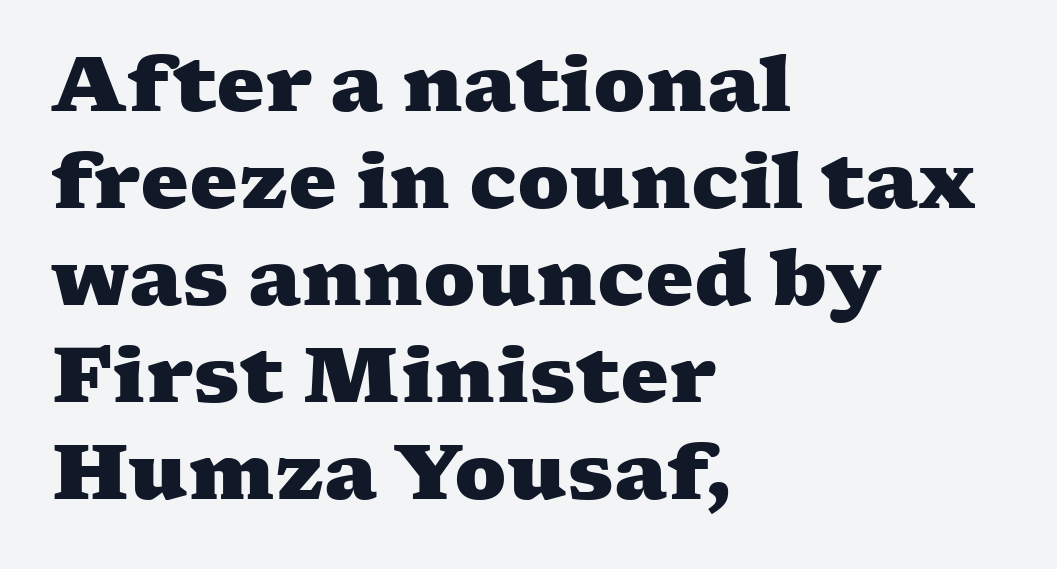
In terms of weight, the rendering is a true, heavy bold. Descenders hang freely into open space. Is there much room between lines? A standard amount, neither cramped nor airy. The rendering anchors every line to the left-hand side. The face used here is proportionally spaced, like ordinary book or web type. Here the glyphs are tracked normally, forming tight word shapes.
